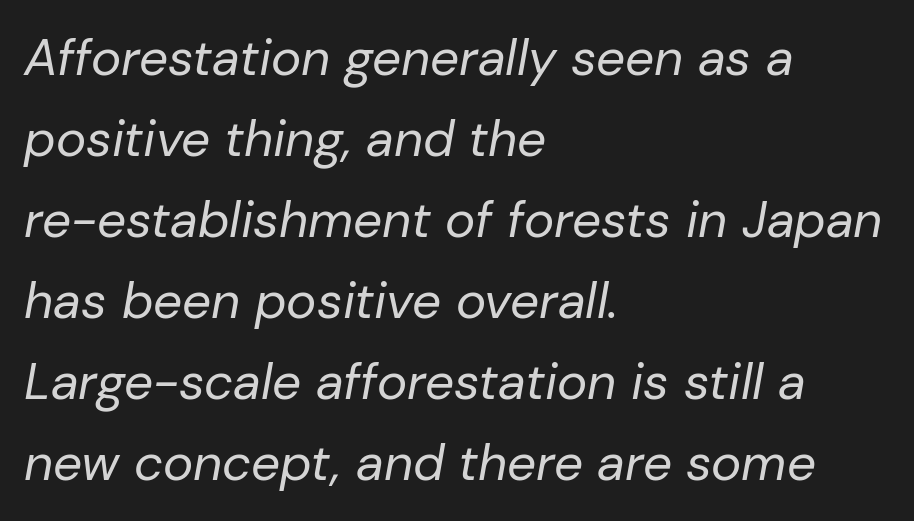
{"italic": "yes", "lean": "right", "slant_degrees": 10, "bold": "no", "weight": "regular", "width": "normal", "stroke_contrast": "low", "x_height": "medium", "monospaced": "no", "underline": "no", "align": "left", "line_spacing": "normal", "line_spacing_ratio": 1.59, "letter_spacing": "normal", "letter_spacing_em": 0.0, "glyph_px": 51}
